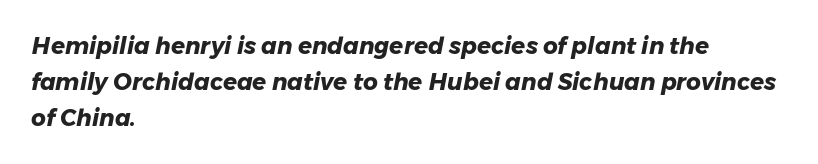
{"italic": "yes", "lean": "right", "slant_degrees": 11, "bold": "yes", "underline": "no", "align": "left", "line_spacing": "normal", "line_spacing_ratio": 1.57, "letter_spacing": "normal", "letter_spacing_em": 0.0, "glyph_px": 23}
